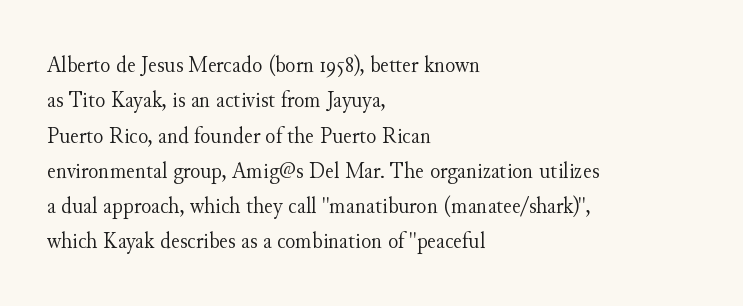
Q: Is the text bold? A: No.
Q: Is the text italic (slanted)? A: No, it is upright.
Q: Is the text underlined? A: No.
Q: How is the paragraph aligned? A: Left-aligned.
Q: Is the spacing between letters normal or unusually wide? A: Normal.
Q: Is the spacing between lines tight, normal or loose? A: Normal.
